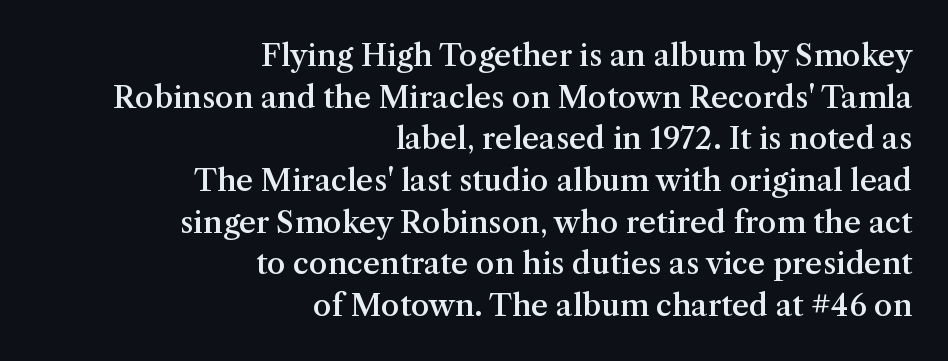
{"serif": "yes", "italic": "no", "bold": "semi", "weight": "semibold", "width": "normal", "stroke_contrast": "medium", "x_height": "medium", "monospaced": "no", "underline": "no", "align": "right", "line_spacing": "normal", "line_spacing_ratio": 1.39, "letter_spacing": "normal", "letter_spacing_em": 0.0, "glyph_px": 30}
